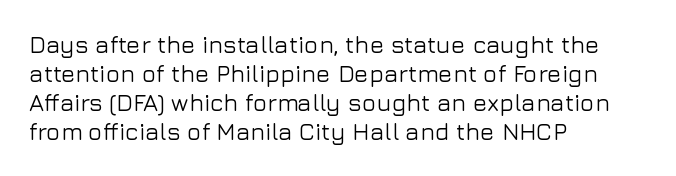
The area under the type is left untouched. Is the block centered? No — it sits flush against the left margin. Default kerning and tracking; the words read as compact shapes. Is there any slant? The stems are plumb.
